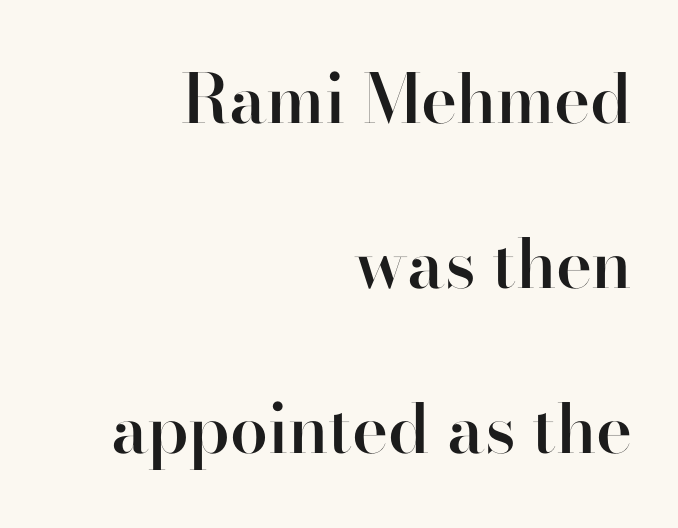
The image shows 68 px semibold serif type, upright; set right-aligned, loose line spacing (2.43x), normal letter spacing, not underlined; high stroke contrast and a small x-height.
